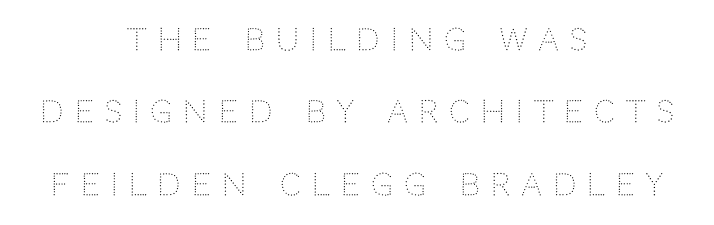
The image shows 30 px light sans-serif type, upright; set centered, loose line spacing (2.41x), unusually wide letter spacing (+0.37 em), not underlined; low stroke contrast and a large x-height.
